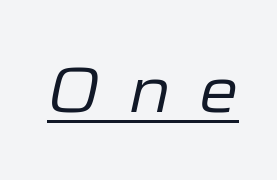
A typographer would call this underscored text. There is plenty of visible air inserted between adjacent glyphs. These glyphs show unthickened strokes, regular width or finer. The axis of the letterforms is tilted away from vertical. The letters advance in unequal steps, a hallmark of proportional type.
